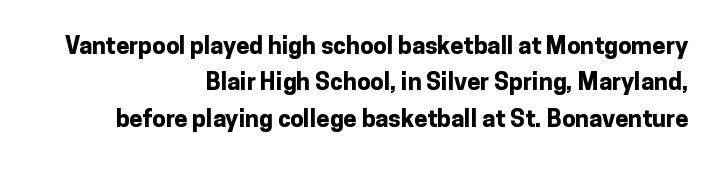
Normally led — the rows are evenly, conventionally spaced. Anything drawn beneath the words? Only blank space. Nobody touched the tracking dial on this one. Caption: bold face, heavy strokes. Characters remain perfectly vertical along every line.
